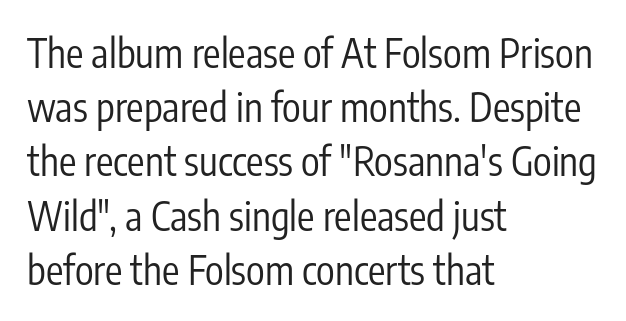
The image shows 39 px regular-weight, condensed sans-serif type, upright; set left-aligned, normal line spacing (1.39x), normal letter spacing, not underlined; low stroke contrast and a medium x-height.
